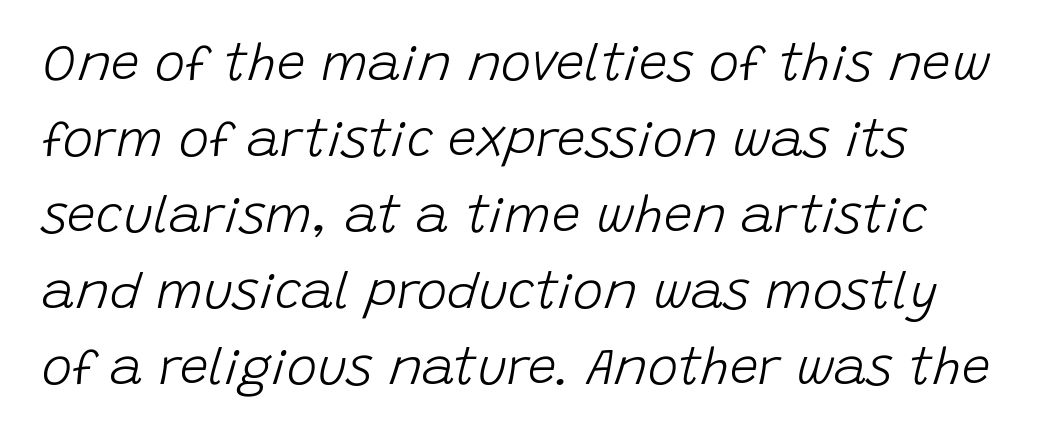
The image shows 51 px light type, italic (leaning right); set normal line spacing (1.49x), normal letter spacing, not underlined; low stroke contrast and a large x-height.
